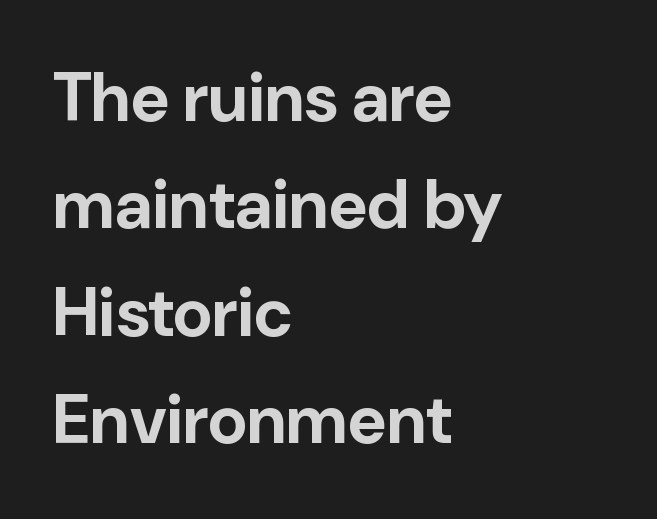
{"serif": "no", "italic": "no", "bold": "yes", "weight": "bold", "width": "normal", "stroke_contrast": "low", "x_height": "medium", "monospaced": "no", "underline": "no", "align": "left", "line_spacing": "normal", "line_spacing_ratio": 1.58, "letter_spacing": "normal", "letter_spacing_em": 0.0, "glyph_px": 68}
